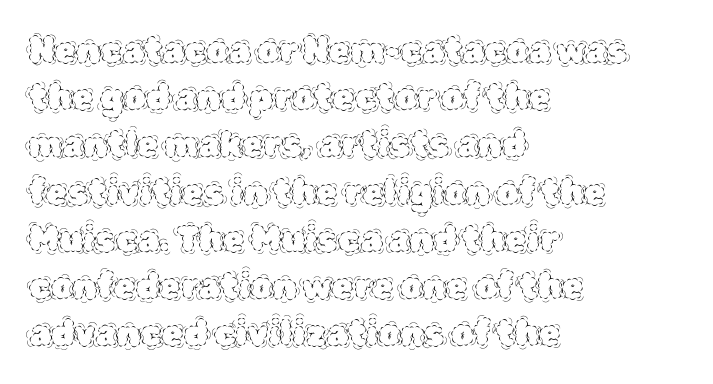
Ordinary non-slanted type is in use. Anything drawn beneath the words? Only blank space. Do the characters align in a grid? No, the font is proportional. If you drew a ruler down the left edge, every line would touch it. These lines keep a tight, regular rhythm from letter to letter. The typesetting does not lean heavy: it is not bold.
